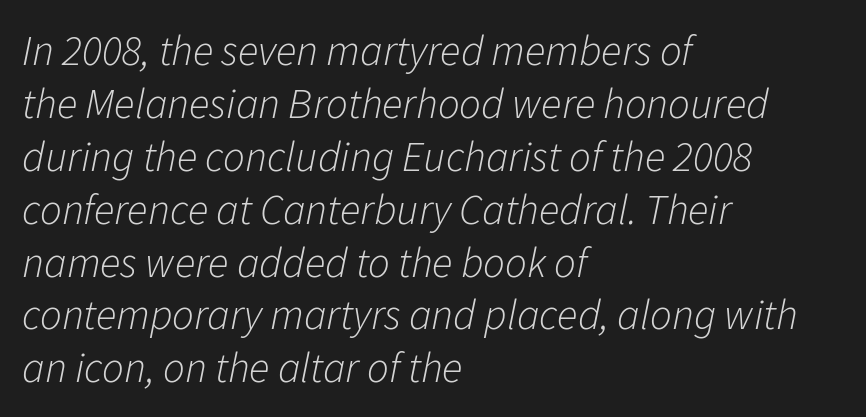
Q: Is the text bold? A: No.
Q: Is the text italic (slanted)? A: Yes, it leans right by about 11 degrees.
Q: Is the text underlined? A: No.
Q: How is the paragraph aligned? A: Left-aligned.
Q: Is the spacing between letters normal or unusually wide? A: Normal.
Q: Width (condensed, normal, or wide)? A: Normal.
Q: Stroke contrast? A: Low.
Q: x-height? A: Medium.
Q: Monospaced? A: No.
